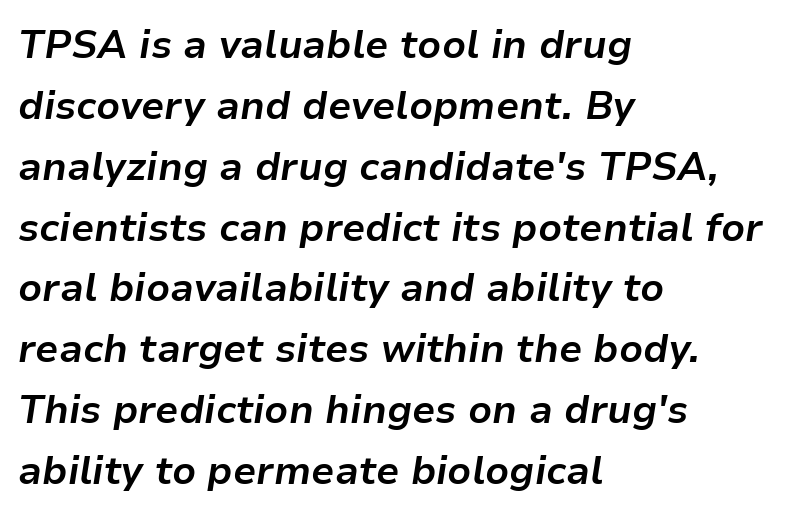
On the weight axis this lands at bold, roughly 700. The foot of each line stays bare and open. The text carries the slant typical of an italic or oblique font. Proportional: the letters do not fall into vertical columns.
